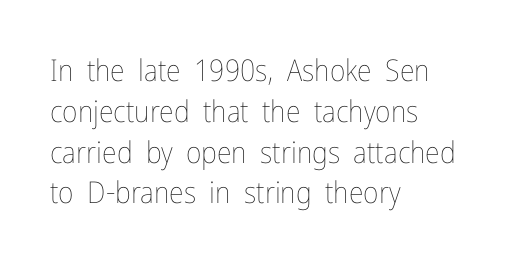
{"italic": "no", "bold": "no", "weight": "thin", "width": "condensed", "stroke_contrast": "low", "x_height": "medium", "monospaced": "no", "underline": "no", "align": "left", "line_spacing": "normal", "line_spacing_ratio": 1.36, "letter_spacing": "normal", "letter_spacing_em": 0.0, "glyph_px": 30}
